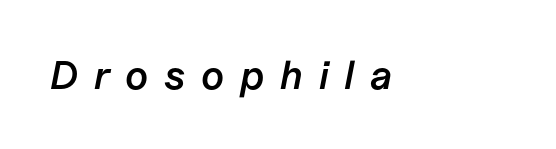
{"italic": "yes", "lean": "right", "slant_degrees": 11, "bold": "semi", "weight": "semibold", "width": "normal", "stroke_contrast": "low", "x_height": "medium", "monospaced": "no", "underline": "no", "letter_spacing": "wide", "letter_spacing_em": 0.39, "glyph_px": 40}
